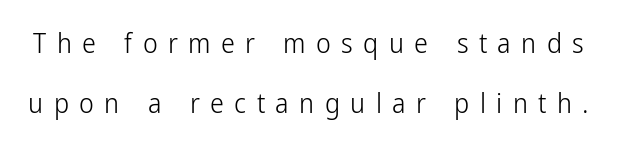
{"serif": "no", "italic": "no", "bold": "no", "weight": "light", "width": "condensed", "stroke_contrast": "low", "x_height": "medium", "monospaced": "no", "underline": "no", "line_spacing": "loose", "line_spacing_ratio": 2.15, "letter_spacing": "wide", "letter_spacing_em": 0.37, "glyph_px": 28}
